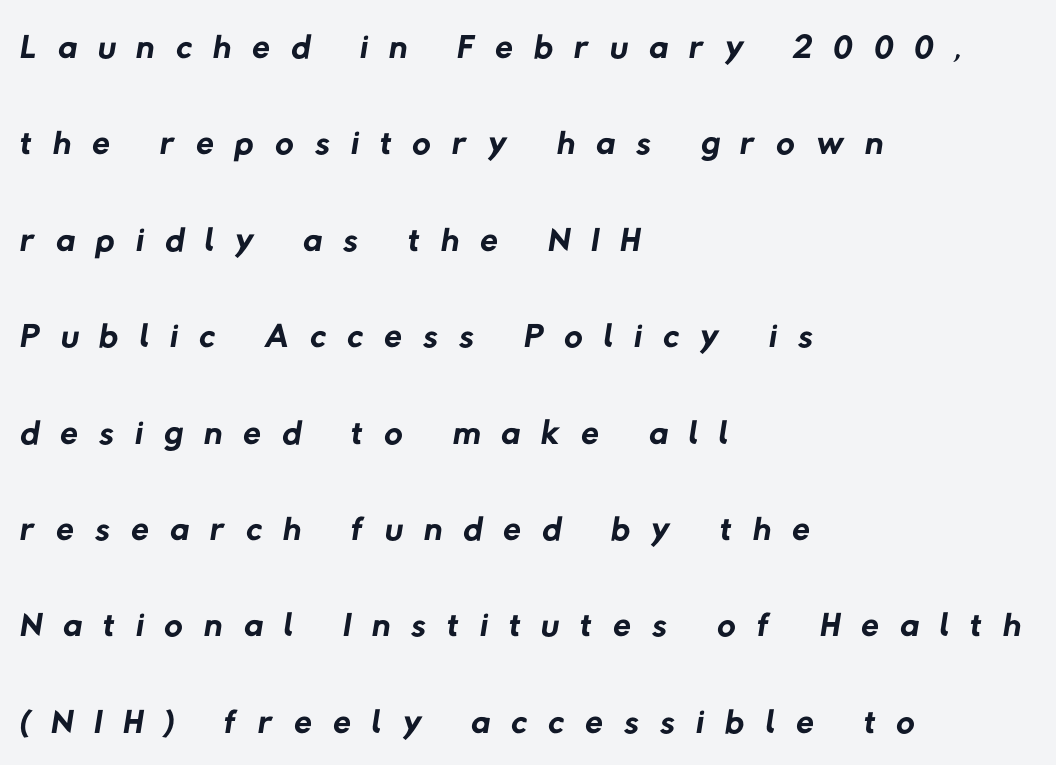
The image shows 51 px regular-weight sans-serif type; set left-aligned, line spacing 1.89x, unusually wide letter spacing (+0.42 em), not underlined; low stroke contrast and a medium x-height.
